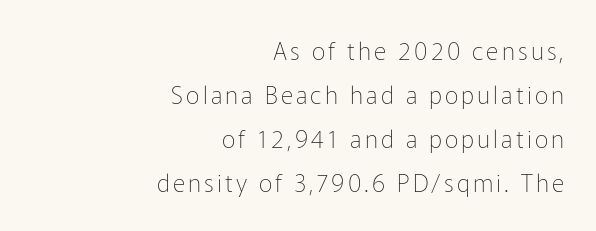
Q: Is the text bold? A: No.
Q: Is the text italic (slanted)? A: No, it is upright.
Q: Is the text underlined? A: No.
Q: How is the paragraph aligned? A: Right-aligned.
